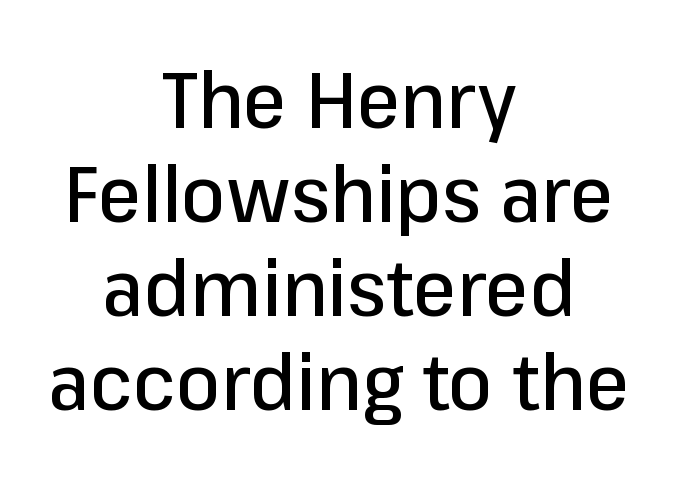
Q: Is the text italic (slanted)? A: No, it is upright.
Q: Is the typeface a serif or a sans-serif typeface? A: Sans-serif.
Q: Is the text underlined? A: No.
Q: How is the paragraph aligned? A: Centered.
Q: Is the spacing between letters normal or unusually wide? A: Normal.
Q: Width (condensed, normal, or wide)? A: Normal.
Q: Stroke contrast? A: Low.
Q: x-height? A: Medium.
Q: Monospaced? A: No.
